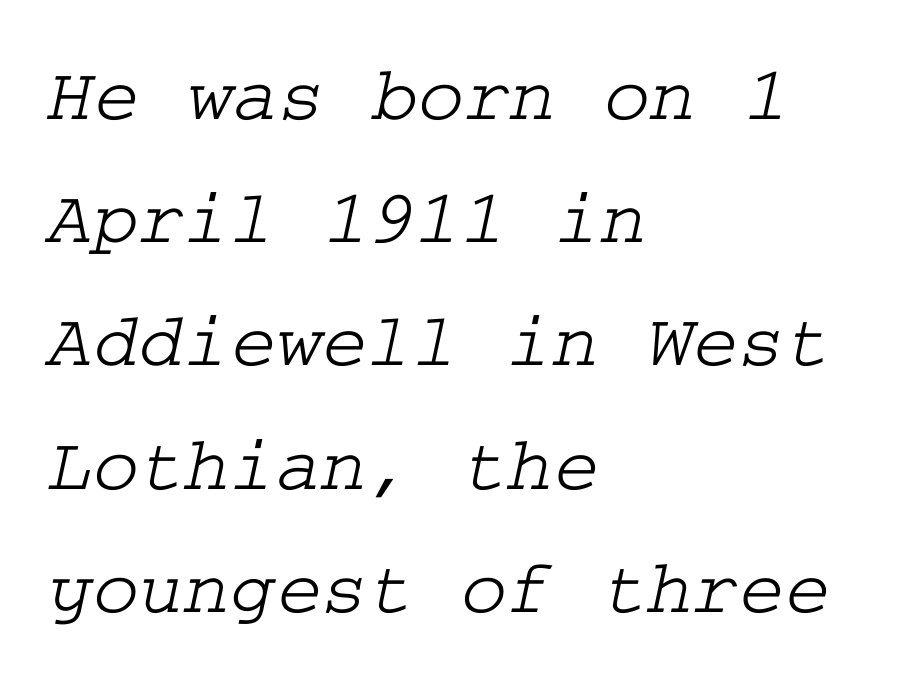
Q: Is the typeface a serif or a sans-serif typeface? A: Serif.
Q: Is the text underlined? A: No.
Q: How is the paragraph aligned? A: Left-aligned.
Q: Is the spacing between letters normal or unusually wide? A: Normal.
Q: Is the spacing between lines tight, normal or loose? A: Normal.
Q: Width (condensed, normal, or wide)? A: Wide.
Q: Stroke contrast? A: Low.
Q: x-height? A: Medium.
